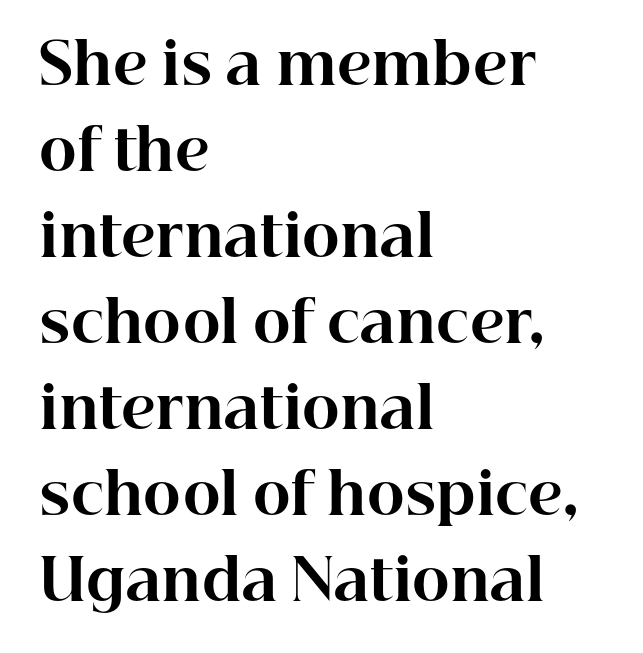
{"serif": "yes", "italic": "no", "bold": "yes", "weight": "bold", "width": "normal", "stroke_contrast": "high", "x_height": "medium", "monospaced": "no", "underline": "no", "align": "left", "line_spacing": "normal", "line_spacing_ratio": 1.51, "letter_spacing": "normal", "letter_spacing_em": 0.0, "glyph_px": 57}
